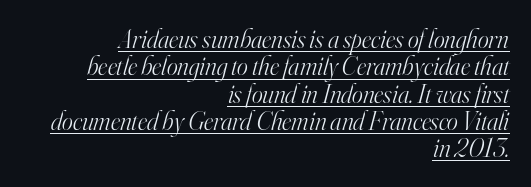
The image shows 26 px text type, italic (leaning right); set right-aligned, tight line spacing (1.05x), normal letter spacing, underlined.
